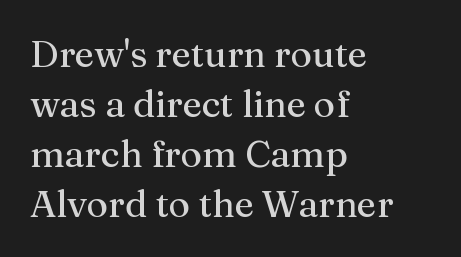
The image shows 37 px serif type, upright; set left-aligned, normal line spacing (1.35x), normal letter spacing, not underlined; medium stroke contrast and a medium x-height.
